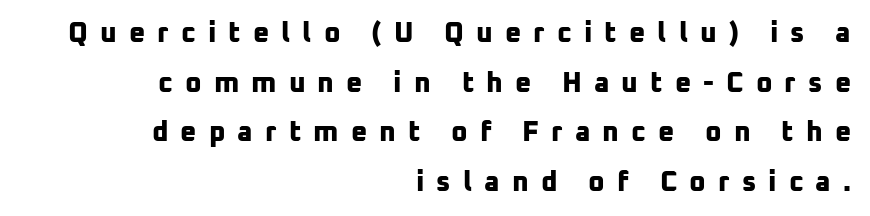
The image shows 28 px bold sans-serif type; set right-aligned, line spacing 1.77x, unusually wide letter spacing (+0.43 em), not underlined; low stroke contrast and a medium x-height.
